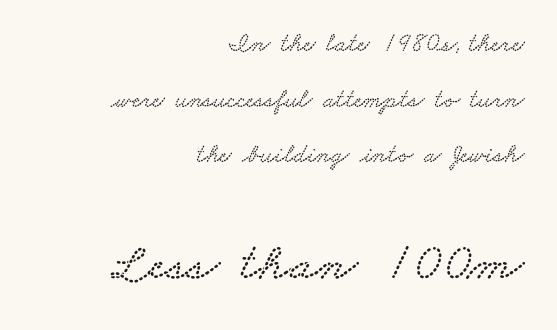
What kind of face is this? One with serifs. Students, note that the glyphs here touch the page at normal intervals. Notice the wide empty band between every row — that's loose leading. If you drew a ruler down the right edge, every line would touch it. Here the second block reads like a headline and the first like body copy. The space directly below the letters is spotless.
